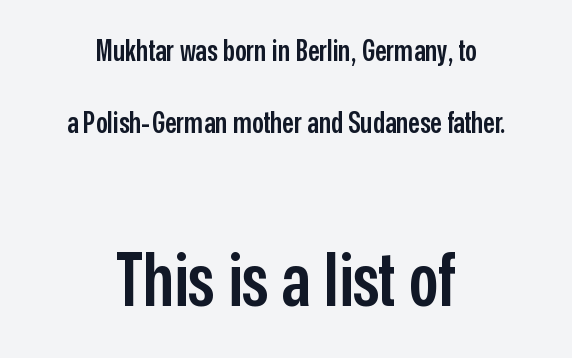
Q: Is the text bold? A: Semi-bold.
Q: Is the text italic (slanted)? A: No, it is upright.
Q: Is the typeface a serif or a sans-serif typeface? A: Sans-serif.
Q: Is the text underlined? A: No.
Q: How is the paragraph aligned? A: Centered.
Q: Is the spacing between letters normal or unusually wide? A: Normal.
Q: Is the spacing between lines tight, normal or loose? A: Loose.
Q: Which block of text is set in a larger size, the first (top) or the second (bottom)? A: The second (bottom) one.
Q: Width (condensed, normal, or wide)? A: Condensed.
Q: Stroke contrast? A: Low.
Q: x-height? A: Medium.
Q: Monospaced? A: No.
